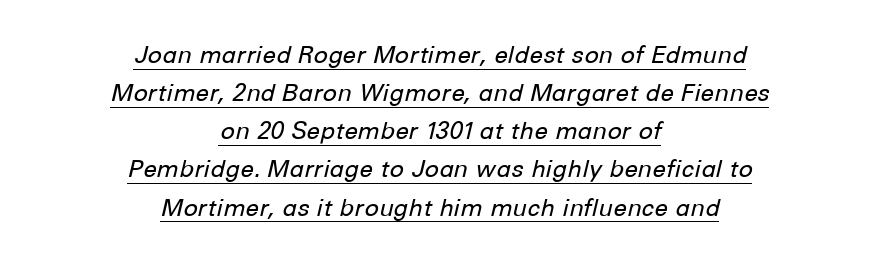
{"italic": "yes", "lean": "right", "slant_degrees": 12, "bold": "no", "underline": "yes", "align": "center", "line_spacing": "normal", "line_spacing_ratio": 1.59, "letter_spacing": "normal", "letter_spacing_em": 0.0, "glyph_px": 24}
